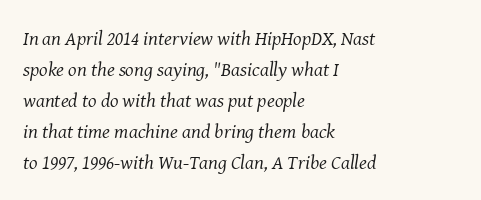
Leftover space on each line is placed entirely after the last word. Tracking here is standard; glyphs follow each other at the usual distance. Heaviness? Minimal to ordinary, like unemphasized prose. Check the space under the baseline: it is left empty.
